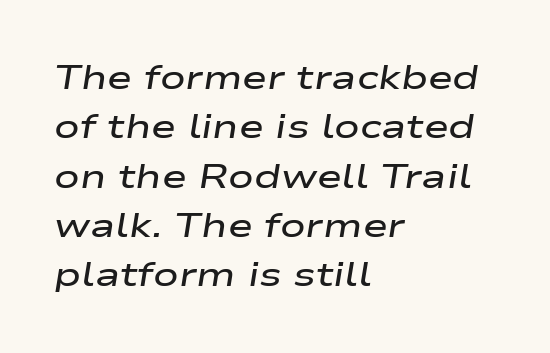
Q: Is the text bold? A: Semi-bold.
Q: Is the text italic (slanted)? A: Yes, it leans right by about 9 degrees.
Q: Is the text underlined? A: No.
Q: How is the paragraph aligned? A: Left-aligned.
Q: Is the spacing between letters normal or unusually wide? A: Normal.
Q: Is the spacing between lines tight, normal or loose? A: Normal.
Q: Width (condensed, normal, or wide)? A: Wide.
Q: Stroke contrast? A: Low.
Q: x-height? A: Medium.
Q: Monospaced? A: No.
